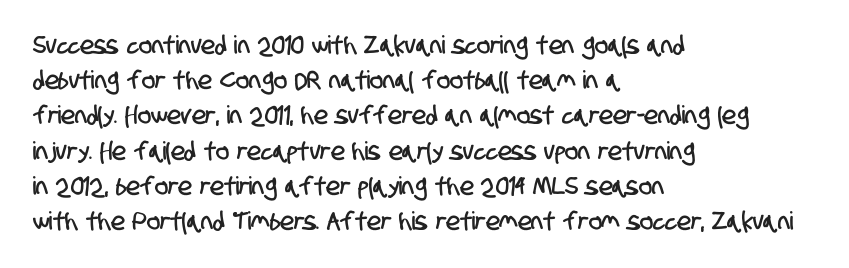
{"underline": "no", "align": "left", "line_spacing": "normal", "line_spacing_ratio": 1.41, "letter_spacing": "normal", "letter_spacing_em": 0.0, "glyph_px": 25}
